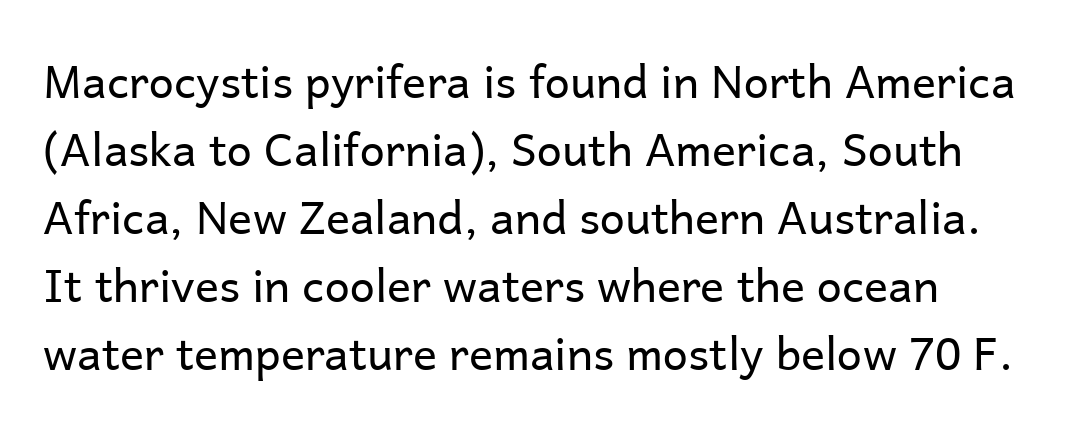
Letters have the restrained weight of plain body copy at most. The axis of the letterforms is exactly vertical. A typesetter would call this leading conventional body-copy spacing. Is the letter spacing exaggerated? No — it looks like the ordinary default.
